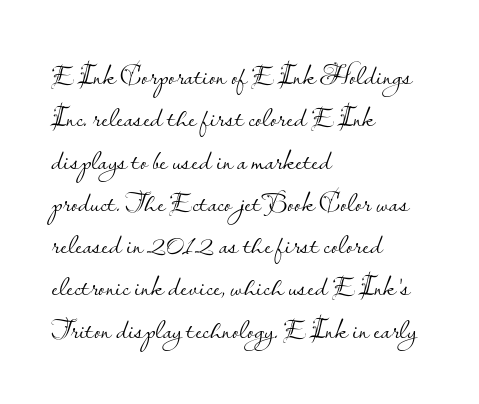
{"serif": "no", "bold": "no", "weight": "light", "width": "normal", "stroke_contrast": "low", "x_height": "small", "monospaced": "no", "underline": "no", "align": "left", "line_spacing": "normal", "line_spacing_ratio": 1.41, "letter_spacing": "normal", "letter_spacing_em": 0.0, "glyph_px": 30}
